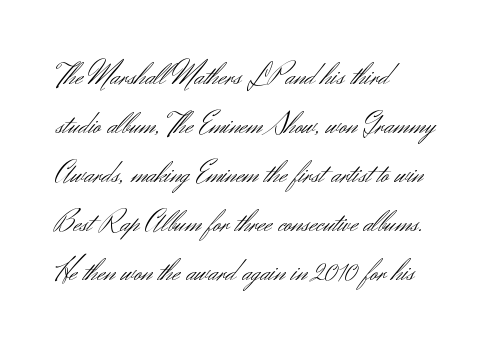
The passage shown is typed in a proportional face where columns would drift. If you measured baseline to baseline, you'd find a middling distance. Counters stay open thanks to moderate or lighter strokes.
